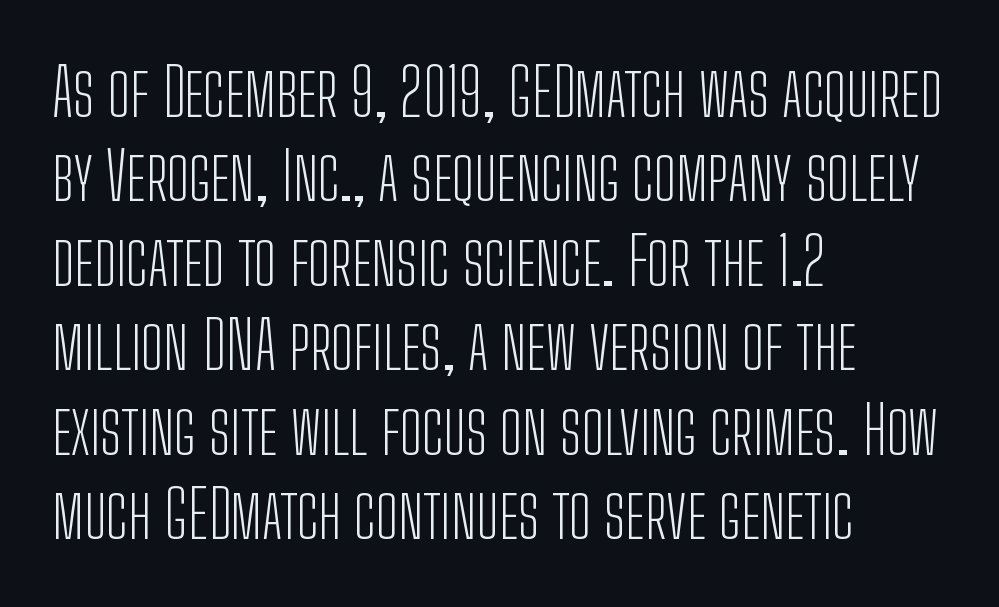
Q: Is the text bold? A: No.
Q: Is the text italic (slanted)? A: No, it is upright.
Q: Is the typeface a serif or a sans-serif typeface? A: Sans-serif.
Q: Is the text underlined? A: No.
Q: How is the paragraph aligned? A: Left-aligned.
Q: Is the spacing between letters normal or unusually wide? A: Normal.
Q: Is the spacing between lines tight, normal or loose? A: Normal.
Q: Width (condensed, normal, or wide)? A: Condensed.
Q: Stroke contrast? A: Low.
Q: x-height? A: Medium.
Q: Monospaced? A: No.
